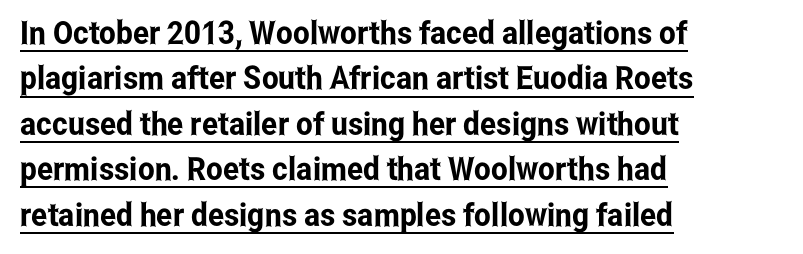
The image shows 32 px condensed sans-serif type, upright; set left-aligned, normal line spacing (1.42x), normal letter spacing, underlined; low stroke contrast and a medium x-height.
